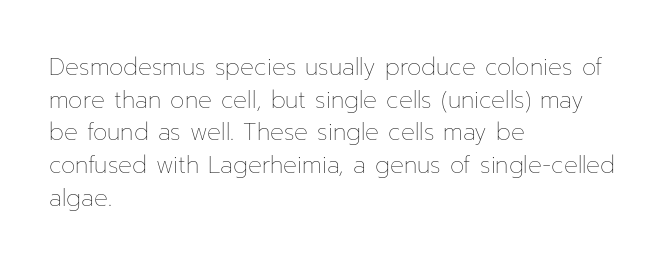
Q: Is the text bold? A: No.
Q: Is the text italic (slanted)? A: No, it is upright.
Q: Is the text underlined? A: No.
Q: How is the paragraph aligned? A: Left-aligned.
Q: Is the spacing between letters normal or unusually wide? A: Normal.
Q: Is the spacing between lines tight, normal or loose? A: Normal.
